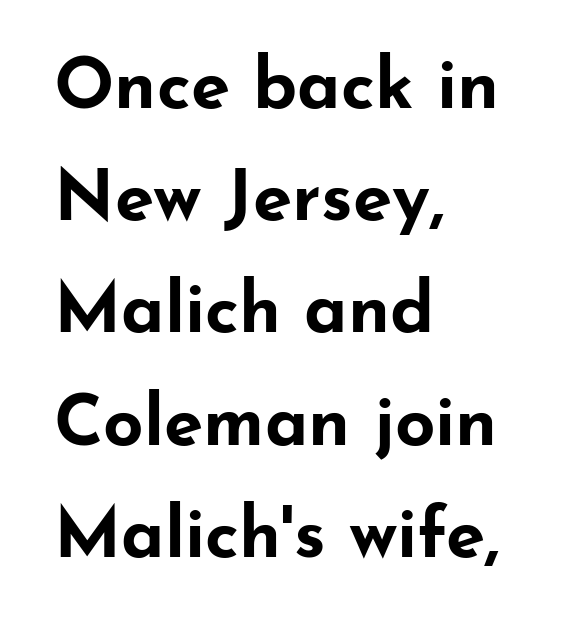
Honestly, the row spacing looks completely unremarkable. Bold? Absolutely — the strokes are thick and heavy. Check where the strokes stop: nothing finishes them off — pure sans. No italicization has been applied; the sample stays upright. Looks like regular typesetting: each glyph gets only the width it needs.
